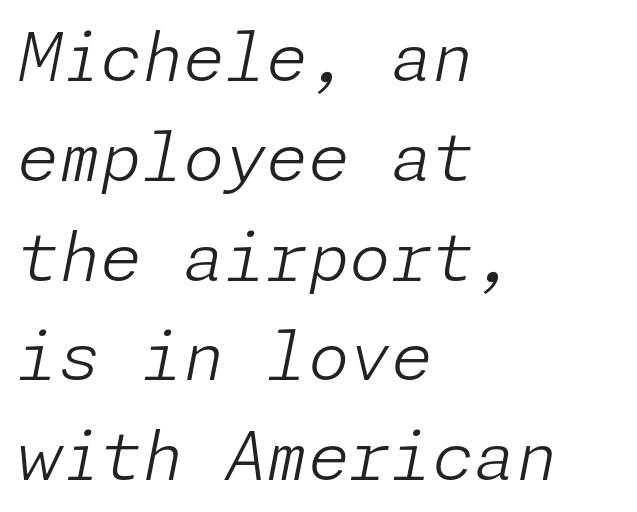
Q: Is the text bold? A: No.
Q: Is the text italic (slanted)? A: Yes, it leans right by about 11 degrees.
Q: Is the text underlined? A: No.
Q: How is the paragraph aligned? A: Left-aligned.
Q: Is the spacing between letters normal or unusually wide? A: Normal.
Q: Is the spacing between lines tight, normal or loose? A: Normal.
Q: Width (condensed, normal, or wide)? A: Normal.
Q: Stroke contrast? A: Low.
Q: x-height? A: Medium.
